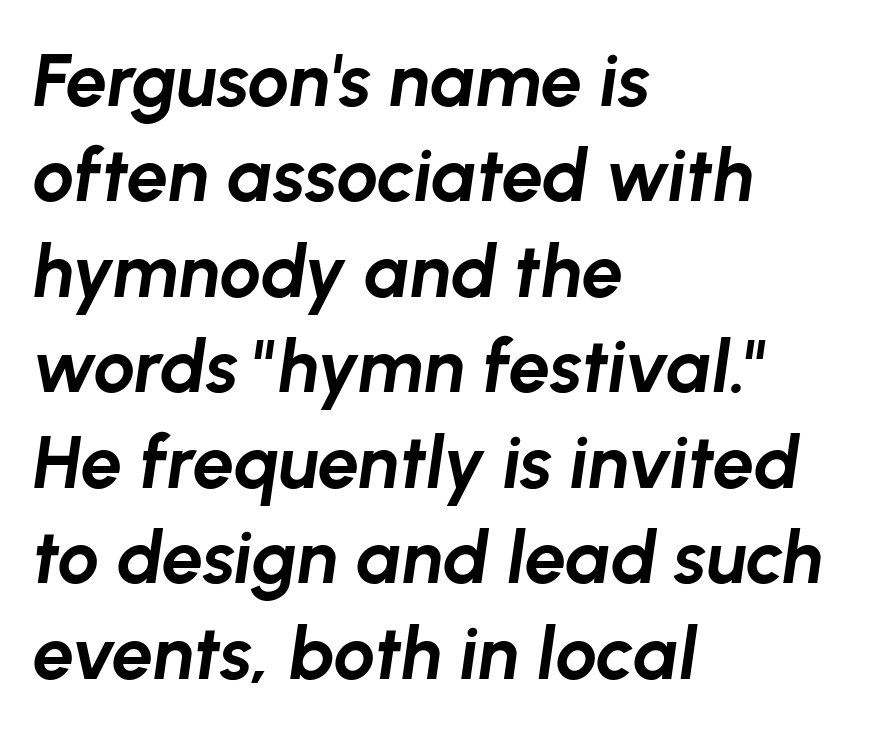
Honestly, the row spacing looks completely unremarkable. Observe the lean: these are italic letterforms. The space beneath each line is pristine and unruled. Is the block centered? No — it sits flush against the left margin.
